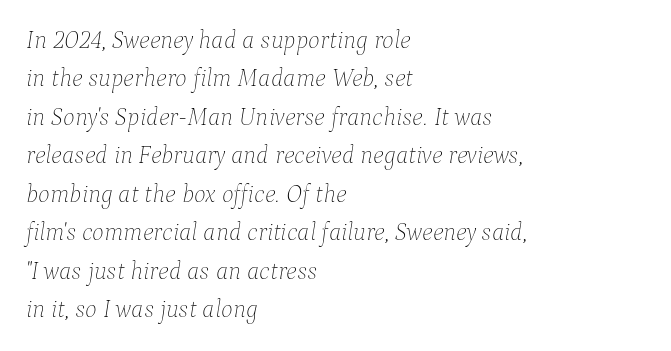
Q: Is the text bold? A: No.
Q: Is the text italic (slanted)? A: Yes, it leans right by about 9 degrees.
Q: Is the text underlined? A: No.
Q: How is the paragraph aligned? A: Left-aligned.
Q: Is the spacing between letters normal or unusually wide? A: Normal.
Q: Is the spacing between lines tight, normal or loose? A: Normal.
